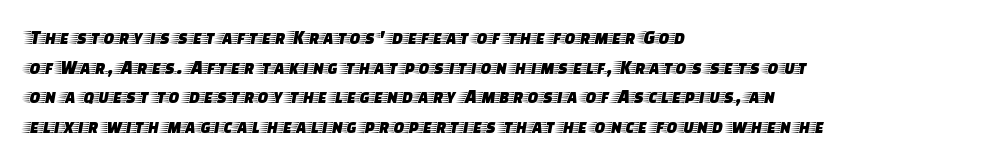
Q: Is the text italic (slanted)? A: Yes.
Q: Is the text underlined? A: No.
Q: How is the paragraph aligned? A: Left-aligned.
Q: Is the spacing between letters normal or unusually wide? A: Normal.
Q: Is the spacing between lines tight, normal or loose? A: Normal.
